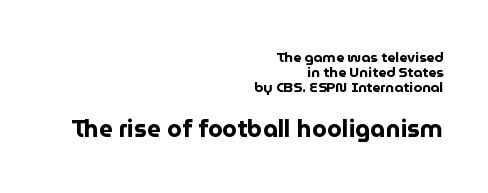
Spacing between characters is what you'd get straight out of the box. Right-aligned paragraph, ragged on the left. Caption: upper text group reduced, lower text group enlarged. Stroke thickness is high; the sample reads as a true bold. Do the letters lean? They stand straight. This sample trades vertical openness for compactness between lines.
